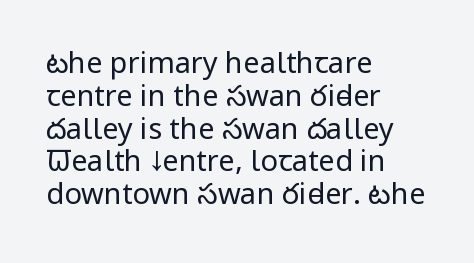
The image shows 29 px regular-weight, condensed sans-serif type, upright; set left-aligned, tight line spacing (1.13x), normal letter spacing, not underlined; low stroke contrast and a large x-height.
